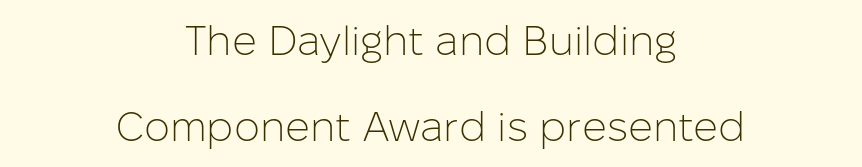
{"serif": "no", "italic": "no", "bold": "no", "weight": "light", "width": "normal", "stroke_contrast": "low", "x_height": "medium", "monospaced": "no", "underline": "no", "align": "center", "line_spacing": "loose", "line_spacing_ratio": 2.09, "letter_spacing": "normal", "letter_spacing_em": 0.0, "glyph_px": 41}
